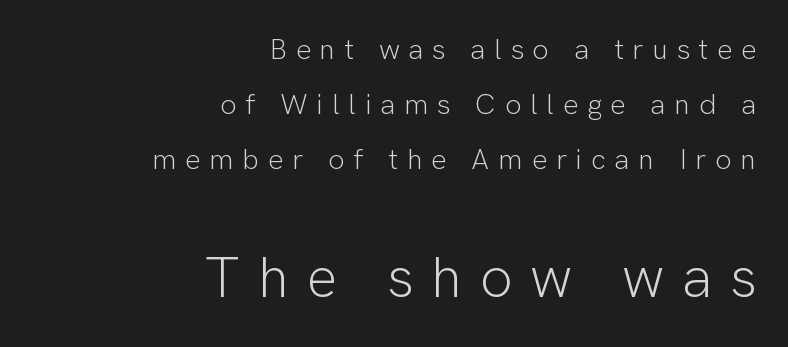
Q: Is the text bold? A: No.
Q: Is the text italic (slanted)? A: No, it is upright.
Q: Is the typeface a serif or a sans-serif typeface? A: Sans-serif.
Q: Is the text underlined? A: No.
Q: How is the paragraph aligned? A: Right-aligned.
Q: Is the spacing between letters normal or unusually wide? A: Unusually wide.
Q: Is the spacing between lines tight, normal or loose? A: Loose.
Q: Which block of text is set in a larger size, the first (top) or the second (bottom)? A: The second (bottom) one.
Q: Width (condensed, normal, or wide)? A: Normal.
Q: Stroke contrast? A: Low.
Q: x-height? A: Medium.
Q: Monospaced? A: No.
